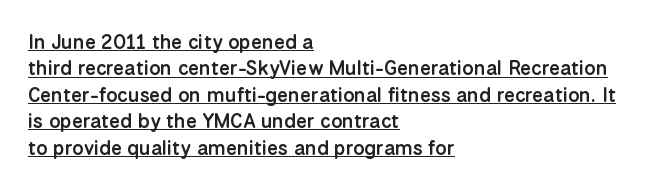
Q: Is the text bold? A: Semi-bold.
Q: Is the text italic (slanted)? A: No, it is upright.
Q: Is the text underlined? A: Yes.
Q: How is the paragraph aligned? A: Left-aligned.
Q: Is the spacing between letters normal or unusually wide? A: Normal.
Q: Is the spacing between lines tight, normal or loose? A: Normal.
